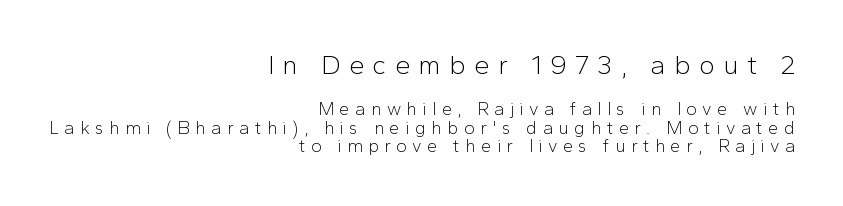
{"italic": "no", "bold": "no", "underline": "no", "align": "right", "line_spacing": "tight", "line_spacing_ratio": 1.03, "letter_spacing": "wide", "letter_spacing_em": 0.31, "larger_block": "first", "size_ratio": 1.5, "glyph_px": 27}
